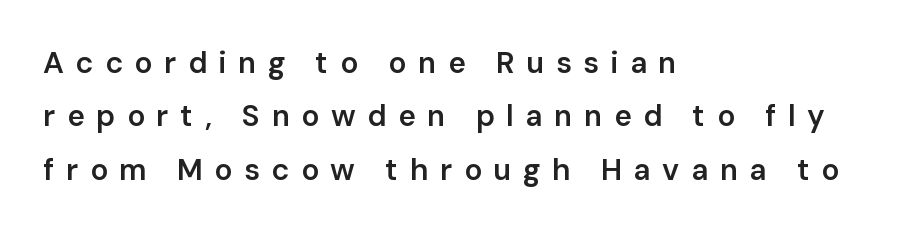
The image shows 30 px semibold sans-serif type, upright; set left-aligned, line spacing 1.78x, unusually wide letter spacing (+0.38 em), not underlined; low stroke contrast and a medium x-height.
